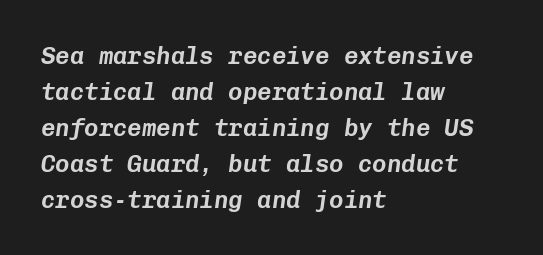
Q: Is the text italic (slanted)? A: Yes, it leans right by about 8 degrees.
Q: Is the text underlined? A: No.
Q: How is the paragraph aligned? A: Left-aligned.
Q: Is the spacing between letters normal or unusually wide? A: Normal.
Q: Is the spacing between lines tight, normal or loose? A: Normal.
